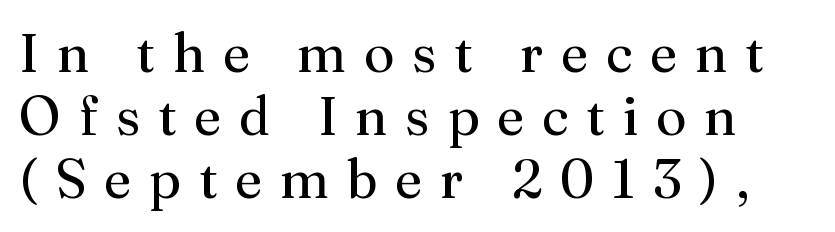
Q: Is the text bold? A: No.
Q: Is the text italic (slanted)? A: No, it is upright.
Q: Is the typeface a serif or a sans-serif typeface? A: Serif.
Q: Is the text underlined? A: No.
Q: Is the spacing between letters normal or unusually wide? A: Unusually wide.
Q: Width (condensed, normal, or wide)? A: Normal.
Q: Stroke contrast? A: Medium.
Q: x-height? A: Medium.
Q: Monospaced? A: No.
